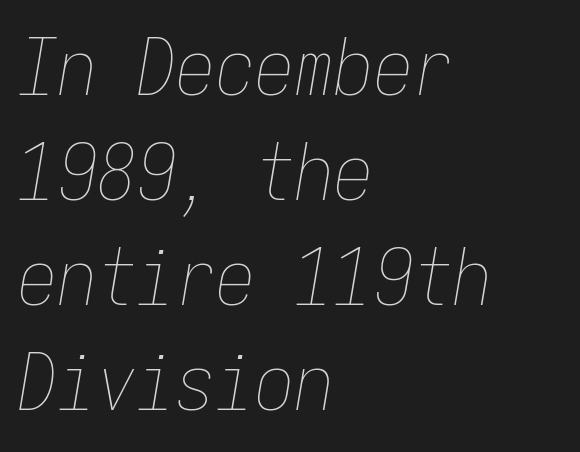
Q: Is the text bold? A: No.
Q: Is the text italic (slanted)? A: Yes, it leans right by about 9 degrees.
Q: Is the text underlined? A: No.
Q: How is the paragraph aligned? A: Left-aligned.
Q: Is the spacing between letters normal or unusually wide? A: Normal.
Q: Is the spacing between lines tight, normal or loose? A: Normal.
Q: Width (condensed, normal, or wide)? A: Condensed.
Q: Stroke contrast? A: Low.
Q: x-height? A: Medium.
Q: Monospaced? A: Yes.
